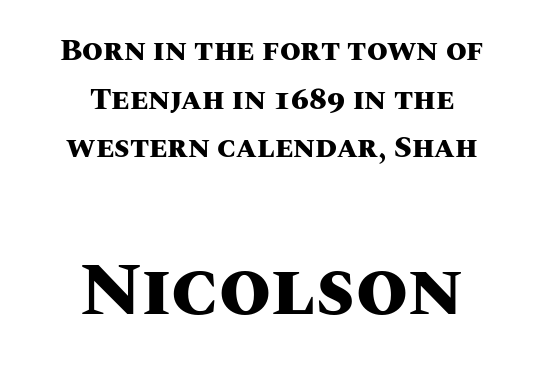
{"italic": "no", "bold": "yes", "weight": "heavy", "width": "normal", "stroke_contrast": "medium", "x_height": "large", "monospaced": "no", "underline": "no", "align": "center", "line_spacing": "normal", "line_spacing_ratio": 1.62, "letter_spacing": "normal", "letter_spacing_em": 0.0, "larger_block": "second", "size_ratio": 2.5, "glyph_px": 75}
